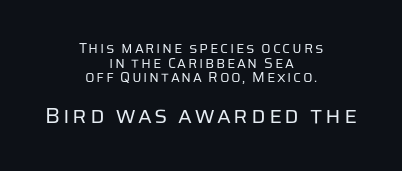
{"italic": "no", "bold": "no", "underline": "no", "align": "center", "line_spacing": "tight", "line_spacing_ratio": 1.04, "larger_block": "second", "size_ratio": 1.57, "glyph_px": 22}
